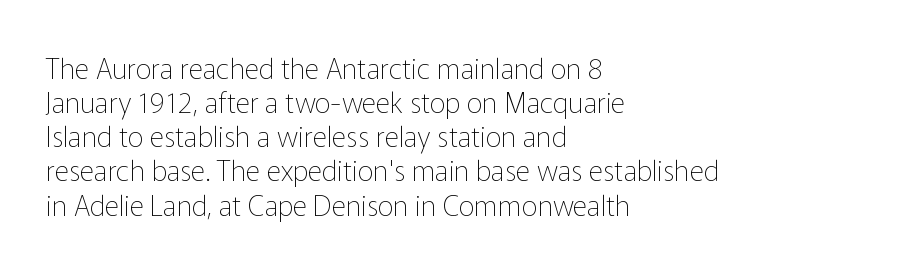
Caption: multi-line text, flush left, ragged right. This is roman type, the default non-slanted kind. In terms of letterform style, serifs are entirely absent. The words here are not underlined. Letters have the restrained weight of plain body copy at most. Looks like regular typesetting: each glyph gets only the width it needs.
